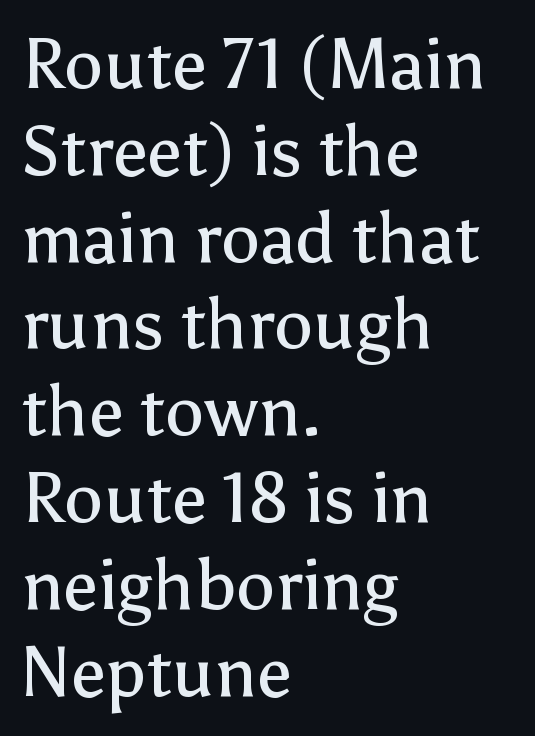
{"serif": "no", "italic": "no", "bold": "no", "weight": "regular", "width": "normal", "stroke_contrast": "low", "x_height": "medium", "monospaced": "no", "underline": "no", "align": "left", "line_spacing_ratio": 1.24, "letter_spacing": "normal", "letter_spacing_em": 0.0, "glyph_px": 70}
